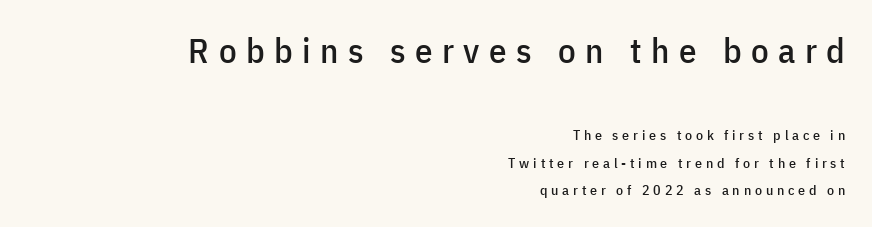
The image shows 35 px condensed sans-serif type, upright; set right-aligned, loose line spacing (1.99x), unusually wide letter spacing (+0.27 em), not underlined; the first (top) block is 2.5x larger; low stroke contrast and a medium x-height.
